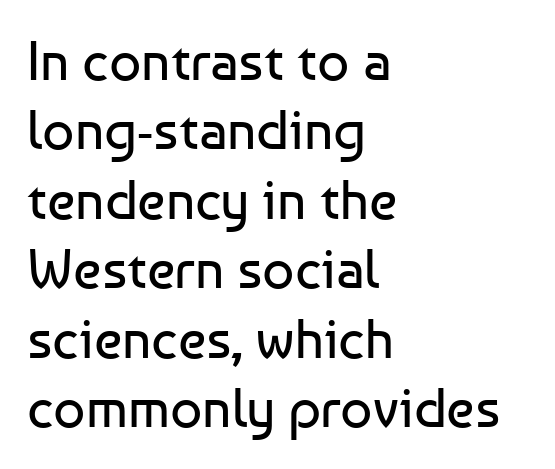
The image shows 56 px regular-weight sans-serif type, upright; set left-aligned, line spacing 1.24x, normal letter spacing, not underlined; low stroke contrast and a medium x-height.
